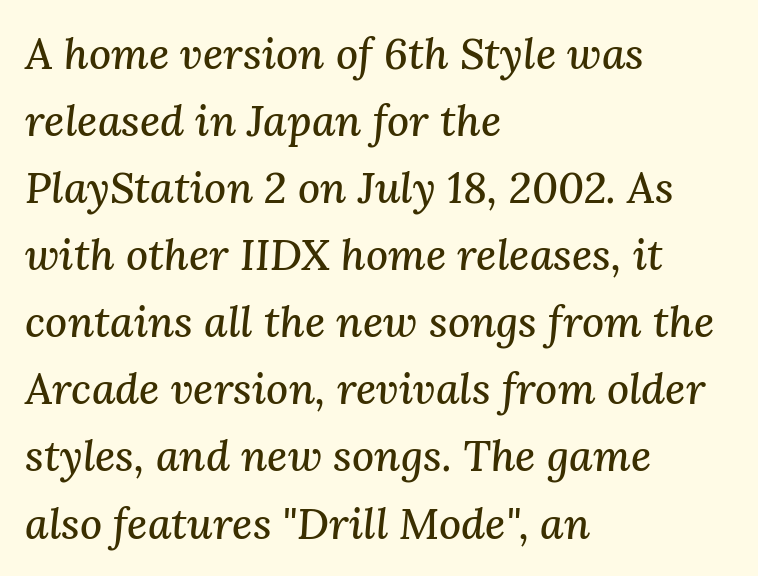
Has an underline been added? It has not. Which margin do the lines hug? The left one — the right edge is uneven. Do the characters align in a grid? No, the font is proportional. No extra tracking has been applied to these lines. Horizontal bands of white between lines are of average thickness. Characters are canted at an angle relative to the baseline's perpendicular.
